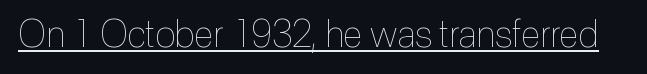
Q: Is the text bold? A: No.
Q: Is the text italic (slanted)? A: No, it is upright.
Q: Is the text underlined? A: Yes.
Q: Is the spacing between letters normal or unusually wide? A: Normal.
Q: Width (condensed, normal, or wide)? A: Condensed.
Q: x-height? A: Medium.
Q: Monospaced? A: No.
